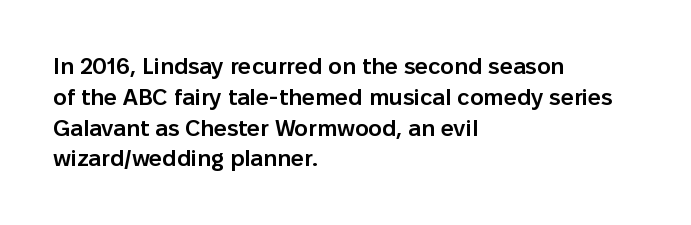
Q: Is the text bold? A: Semi-bold.
Q: Is the text italic (slanted)? A: No, it is upright.
Q: Is the text underlined? A: No.
Q: How is the paragraph aligned? A: Left-aligned.
Q: Is the spacing between letters normal or unusually wide? A: Normal.
Q: Is the spacing between lines tight, normal or loose? A: Normal.
